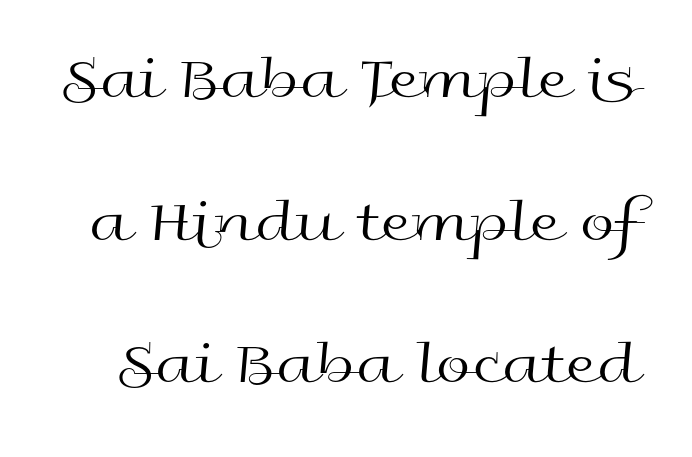
This is not heavy type; no bold has been used. These lines are composed in type without serifs. Varying glyph widths throughout — classic text-font behaviour. The type sits square on the baseline with zero lean. Line spacing here is loose.
